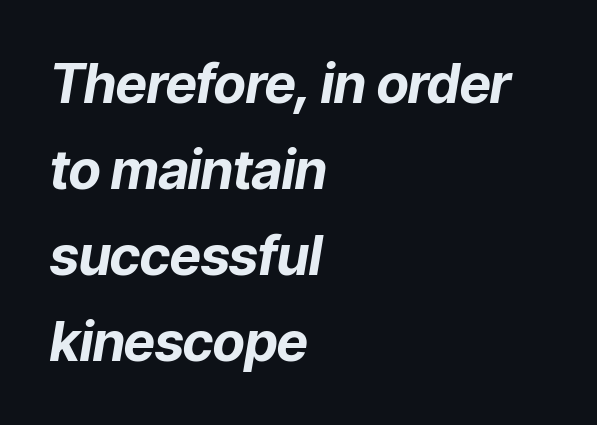
Note the varied advance widths — an 'i' is clearly narrower than an 'm'. Is the block centered? No — it sits flush against the left margin. The face used here is rendered with its standard letterfit. Leading matches the norm, producing a regular column.
